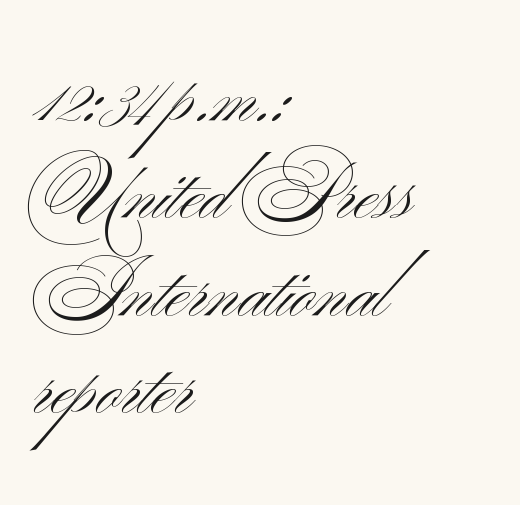
Are there feet on the stems? There aren't — it's a sans. One-word summary of the alignment: left. Note the varied advance widths — an 'i' is clearly narrower than an 'm'. Plain, unruled lines of type. Each new line begins a customary step beneath the previous one.
